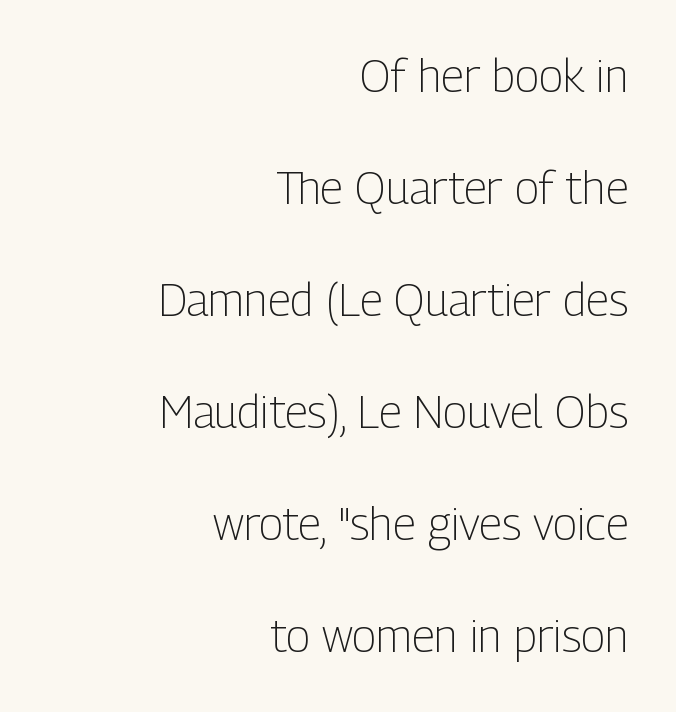
The image shows 45 px light, condensed sans-serif type, upright; set right-aligned, loose line spacing (2.49x), normal letter spacing, not underlined; low stroke contrast and a medium x-height.
